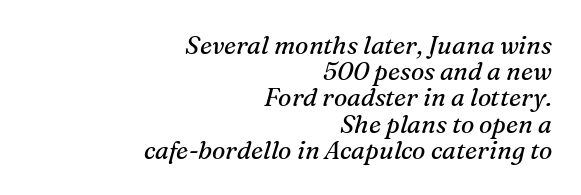
{"italic": "yes", "lean": "right", "slant_degrees": 16, "bold": "no", "underline": "no", "align": "right", "line_spacing": "tight", "line_spacing_ratio": 1.05, "letter_spacing": "normal", "letter_spacing_em": 0.0, "glyph_px": 25}
